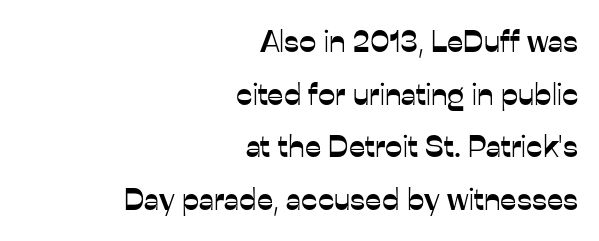
The image shows 31 px sans-serif type, upright; set right-aligned, normal line spacing (1.7x), normal letter spacing, not underlined; low stroke contrast and a medium x-height.
